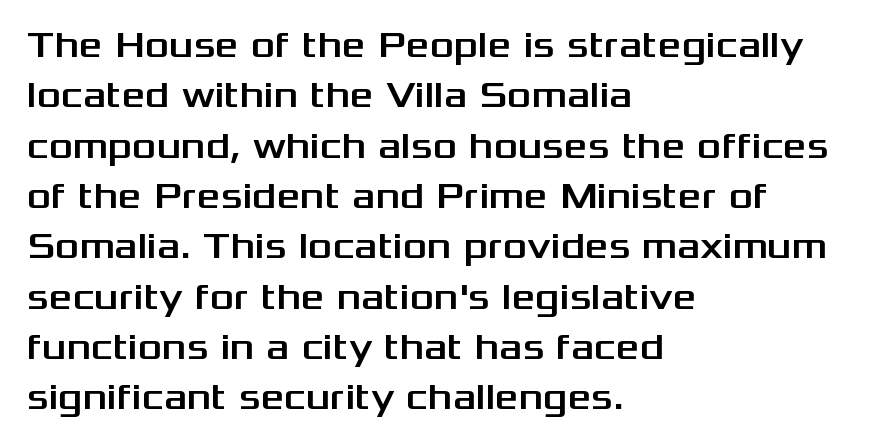
{"serif": "no", "italic": "no", "width": "wide", "stroke_contrast": "medium", "x_height": "medium", "monospaced": "no", "underline": "no", "align": "left", "line_spacing": "normal", "line_spacing_ratio": 1.36, "letter_spacing": "normal", "letter_spacing_em": 0.0, "glyph_px": 37}
